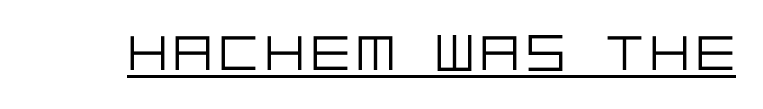
{"serif": "no", "italic": "no", "bold": "no", "weight": "light", "width": "normal", "stroke_contrast": "low", "x_height": "large", "underline": "yes", "glyph_px": 52}
